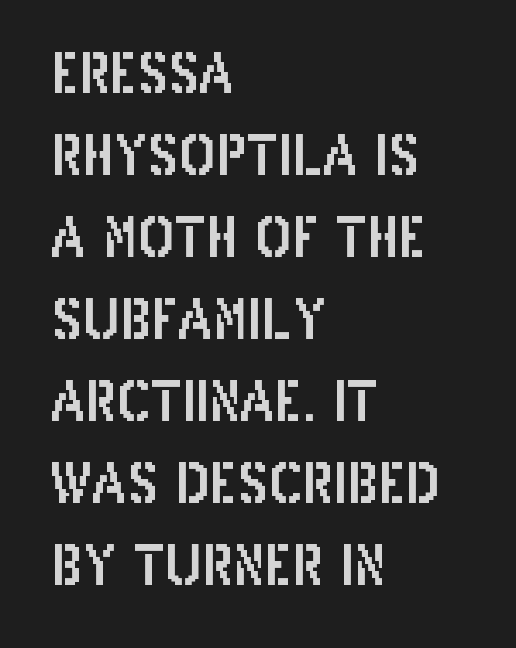
The image shows 55 px condensed sans-serif type, upright; set left-aligned, normal line spacing (1.49x), normal letter spacing, not underlined; low stroke contrast and a large x-height.
